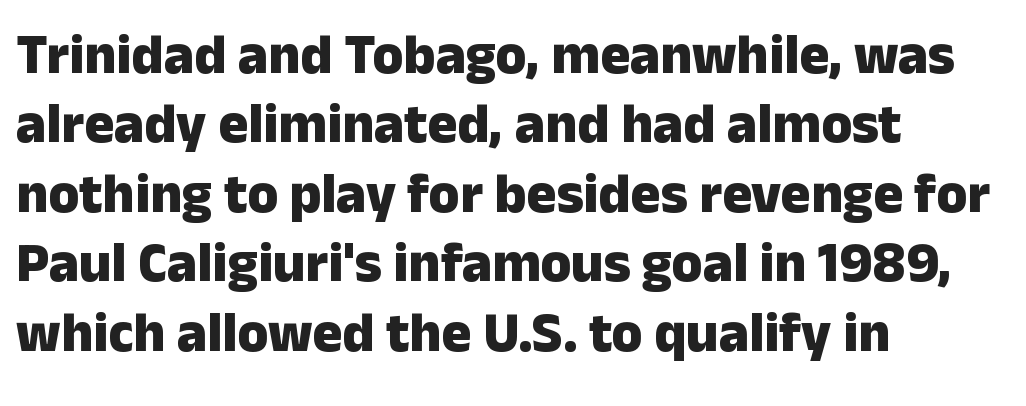
This is heavy type, rendered in bold. The gap between lines stays unmarked. Italic: no, the glyphs are upright roman. Reading down the block, your eye returns to a fixed left position each line. Honestly, the letter spacing is just normal — you wouldn't notice it.
